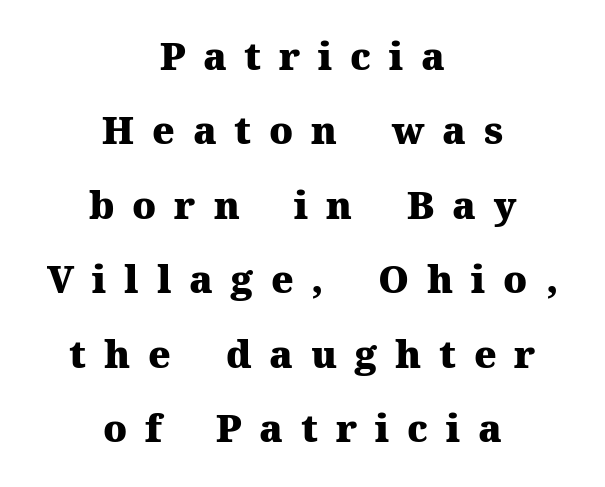
Q: Is the text bold? A: Yes.
Q: Is the text italic (slanted)? A: No, it is upright.
Q: Is the typeface a serif or a sans-serif typeface? A: Serif.
Q: Is the text underlined? A: No.
Q: How is the paragraph aligned? A: Centered.
Q: Is the spacing between letters normal or unusually wide? A: Unusually wide.
Q: Is the spacing between lines tight, normal or loose? A: Loose.
Q: Width (condensed, normal, or wide)? A: Normal.
Q: Stroke contrast? A: Medium.
Q: x-height? A: Medium.
Q: Monospaced? A: No.
